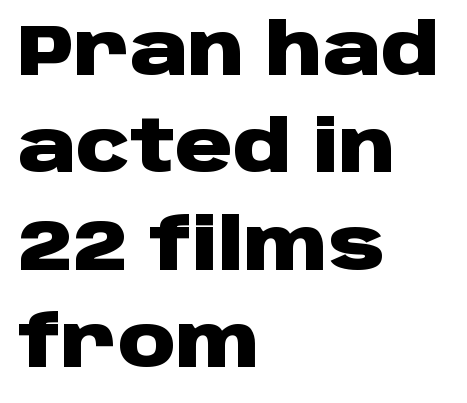
Q: Is the text bold? A: Yes.
Q: Is the text italic (slanted)? A: No, it is upright.
Q: Is the typeface a serif or a sans-serif typeface? A: Sans-serif.
Q: Is the text underlined? A: No.
Q: How is the paragraph aligned? A: Left-aligned.
Q: Is the spacing between letters normal or unusually wide? A: Normal.
Q: Is the spacing between lines tight, normal or loose? A: Normal.
Q: Width (condensed, normal, or wide)? A: Wide.
Q: Stroke contrast? A: Low.
Q: x-height? A: Large.
Q: Monospaced? A: No.
